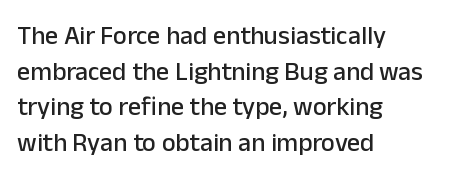
The image shows 26 px text type, upright; set left-aligned, normal line spacing (1.37x), normal letter spacing, not underlined.
